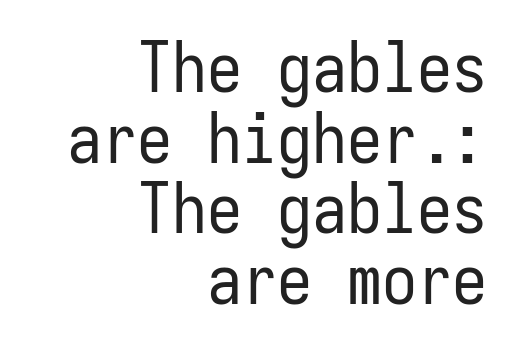
{"serif": "no", "italic": "no", "bold": "no", "weight": "regular", "width": "condensed", "stroke_contrast": "low", "x_height": "medium", "monospaced": "yes", "underline": "no", "align": "right", "line_spacing": "tight", "line_spacing_ratio": 1.01, "letter_spacing": "normal", "letter_spacing_em": 0.0, "glyph_px": 70}
